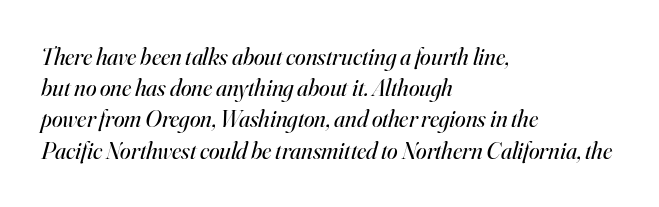
Looking at the ascenders, they clearly lean. Has an underline been added? It has not. Weight class: somewhere from thin through regular. These lines are set flush left with a ragged right edge.
